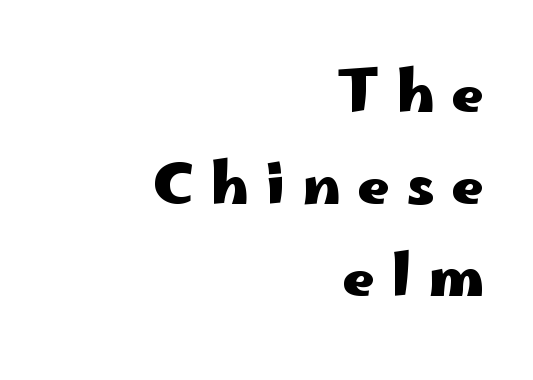
Is this a sans? Yes — the strokes have no serifs. Descenders hang freely into open space. Visually the block forms a straight wall on the right and a jagged coastline on the left. The font's upright variant was chosen for this text. Heavy, bold letterforms.
